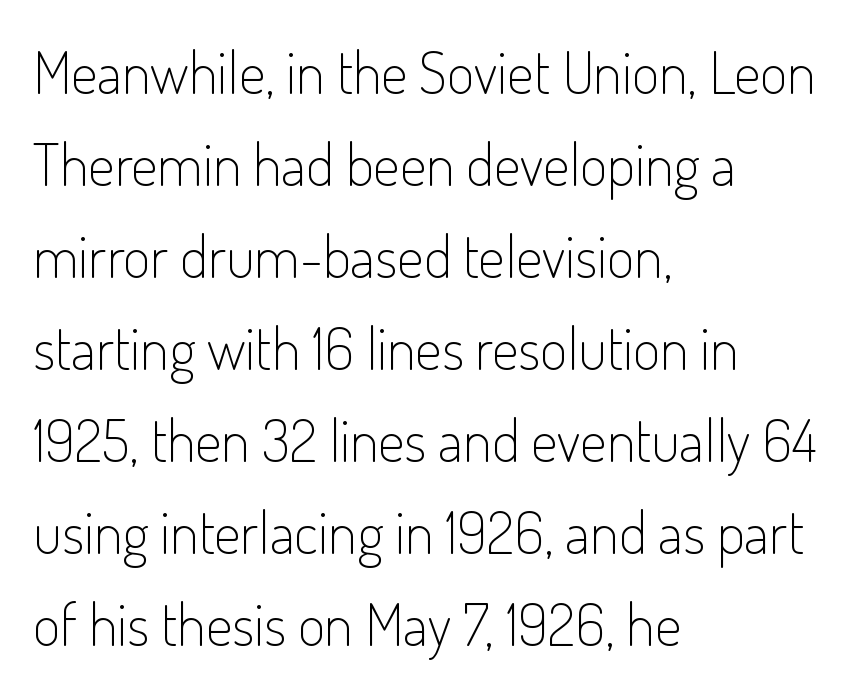
Q: Is the text bold? A: No.
Q: Is the text italic (slanted)? A: No, it is upright.
Q: Is the typeface a serif or a sans-serif typeface? A: Sans-serif.
Q: Is the text underlined? A: No.
Q: How is the paragraph aligned? A: Left-aligned.
Q: Is the spacing between letters normal or unusually wide? A: Normal.
Q: Is the spacing between lines tight, normal or loose? A: Normal.
Q: Width (condensed, normal, or wide)? A: Condensed.
Q: Stroke contrast? A: Low.
Q: x-height? A: Small.
Q: Monospaced? A: No.
